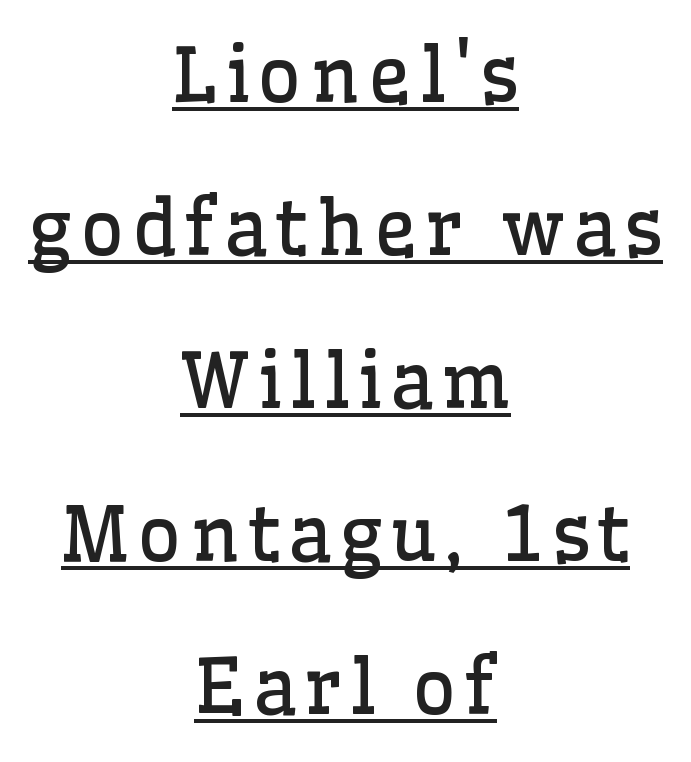
{"serif": "yes", "italic": "no", "bold": "no", "weight": "regular", "width": "normal", "stroke_contrast": "low", "x_height": "medium", "monospaced": "no", "underline": "yes", "align": "center", "line_spacing": "loose", "line_spacing_ratio": 2.04, "glyph_px": 75}
